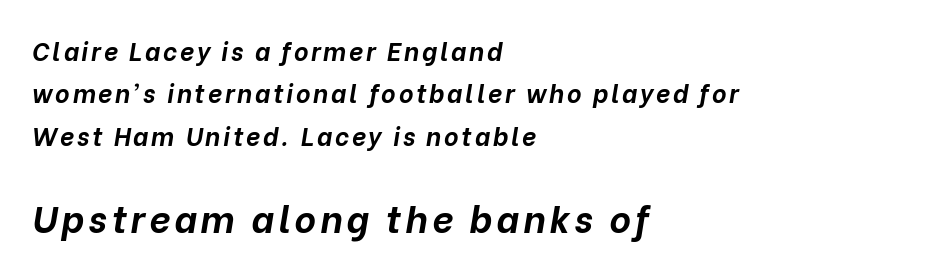
Q: Is the text bold? A: Yes.
Q: Is the text italic (slanted)? A: Yes, it leans right by about 10 degrees.
Q: Is the text underlined? A: No.
Q: How is the paragraph aligned? A: Left-aligned.
Q: Is the spacing between lines tight, normal or loose? A: Normal.
Q: Which block of text is set in a larger size, the first (top) or the second (bottom)? A: The second (bottom) one.
Q: Width (condensed, normal, or wide)? A: Normal.
Q: Stroke contrast? A: Low.
Q: x-height? A: Medium.
Q: Monospaced? A: No.
